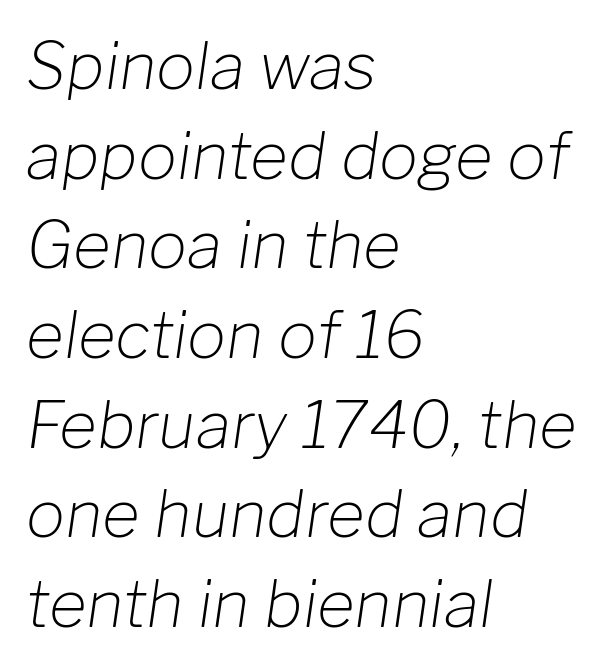
Q: Is the text bold? A: No.
Q: Is the text italic (slanted)? A: Yes, it leans right by about 8 degrees.
Q: Is the text underlined? A: No.
Q: How is the paragraph aligned? A: Left-aligned.
Q: Is the spacing between letters normal or unusually wide? A: Normal.
Q: Is the spacing between lines tight, normal or loose? A: Normal.
Q: Width (condensed, normal, or wide)? A: Normal.
Q: Stroke contrast? A: Low.
Q: x-height? A: Medium.
Q: Monospaced? A: No.
